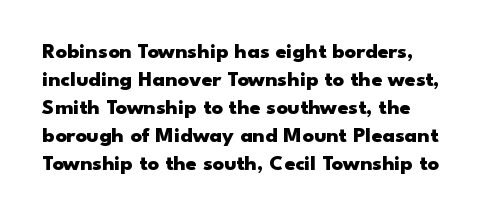
The font is running at its bold setting. Characters remain perfectly vertical along every line. Baseline-to-baseline distance is the conventional proportion of letter height. Nobody drew a line under any word here. What stands out about the letter spacing? Nothing — it is the standard amount.
